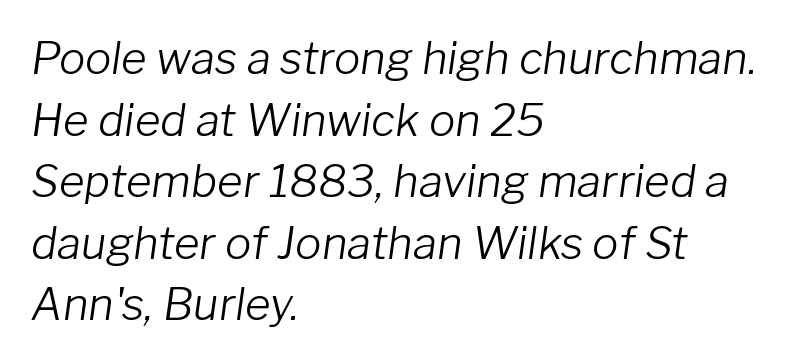
Q: Is the text bold? A: No.
Q: Is the text italic (slanted)? A: Yes, it leans right by about 8 degrees.
Q: Is the text underlined? A: No.
Q: How is the paragraph aligned? A: Left-aligned.
Q: Is the spacing between letters normal or unusually wide? A: Normal.
Q: Is the spacing between lines tight, normal or loose? A: Normal.
Q: Width (condensed, normal, or wide)? A: Normal.
Q: Stroke contrast? A: Low.
Q: x-height? A: Medium.
Q: Monospaced? A: No.
